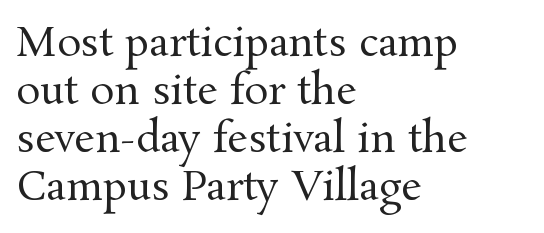
Q: Is the text bold? A: No.
Q: Is the text italic (slanted)? A: No, it is upright.
Q: Is the typeface a serif or a sans-serif typeface? A: Serif.
Q: Is the text underlined? A: No.
Q: How is the paragraph aligned? A: Left-aligned.
Q: Is the spacing between letters normal or unusually wide? A: Normal.
Q: Width (condensed, normal, or wide)? A: Normal.
Q: Stroke contrast? A: Medium.
Q: x-height? A: Medium.
Q: Monospaced? A: No.
